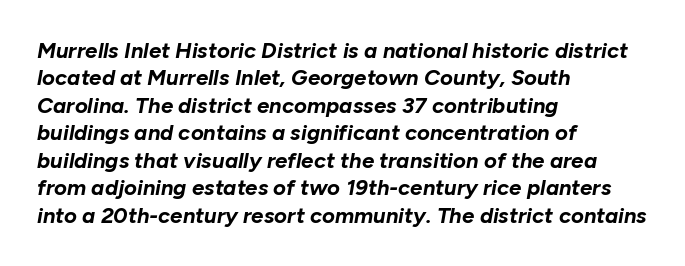
Q: Is the text bold? A: Yes.
Q: Is the text italic (slanted)? A: Yes, it leans right by about 10 degrees.
Q: Is the text underlined? A: No.
Q: How is the paragraph aligned? A: Left-aligned.
Q: Is the spacing between letters normal or unusually wide? A: Normal.
Q: Is the spacing between lines tight, normal or loose? A: Normal.
